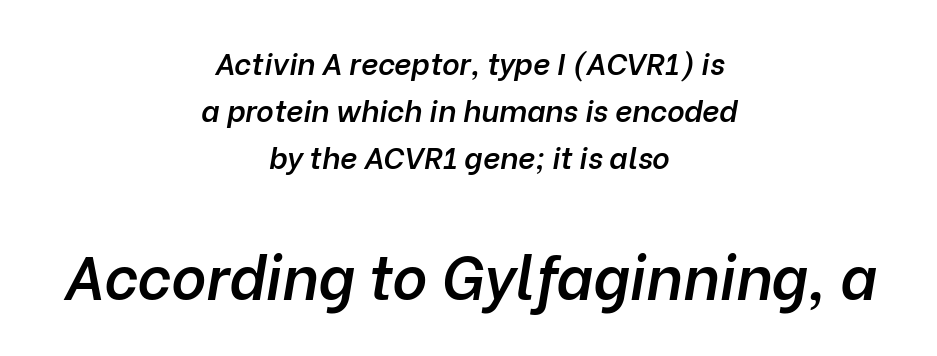
The image shows 60 px semibold type, italic (leaning right); set centered, normal line spacing (1.57x), normal letter spacing, not underlined; the second (bottom) block is 2.0x larger; low stroke contrast and a medium x-height.
